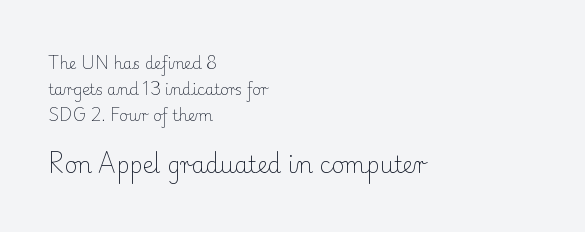
{"italic": "no", "bold": "no", "underline": "no", "align": "left", "line_spacing_ratio": 1.73, "letter_spacing": "normal", "letter_spacing_em": 0.0, "larger_block": "second", "size_ratio": 1.47, "glyph_px": 22}
